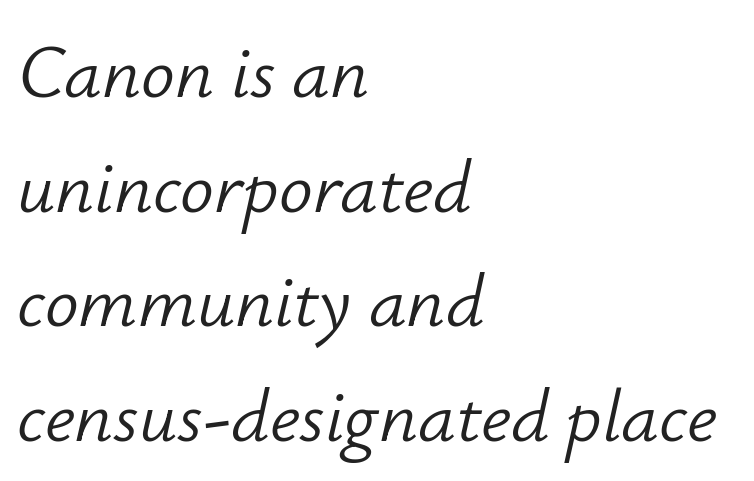
This sample keeps an unexceptional amount of space between lines. Descenders hang freely into open space. These lines are set flush left with a ragged right edge. Characters follow at the spacing the type designer built in. You could not count columns in this text — the font is proportionally spaced.
